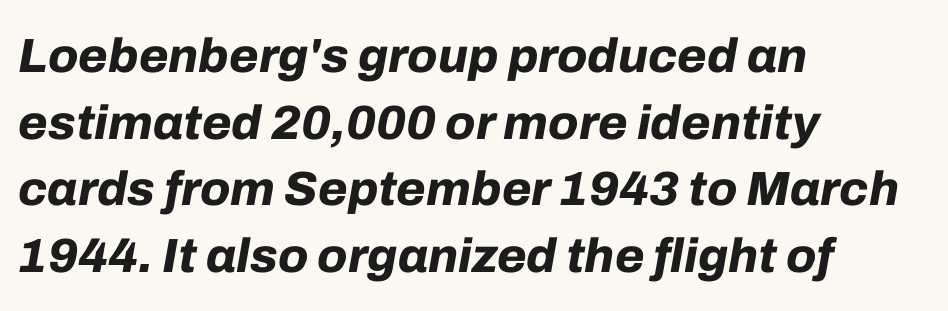
{"italic": "yes", "lean": "right", "slant_degrees": 10, "bold": "yes", "weight": "bold", "width": "normal", "stroke_contrast": "low", "x_height": "medium", "monospaced": "no", "underline": "no", "align": "left", "line_spacing": "normal", "line_spacing_ratio": 1.39, "letter_spacing": "normal", "letter_spacing_em": 0.0, "glyph_px": 48}
